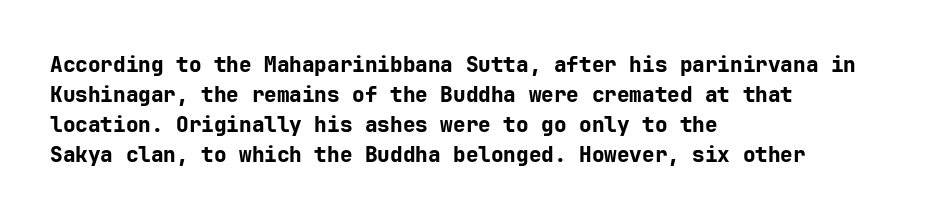
The image shows 21 px bold type, upright; set left-aligned, normal line spacing (1.43x), normal letter spacing, not underlined.
